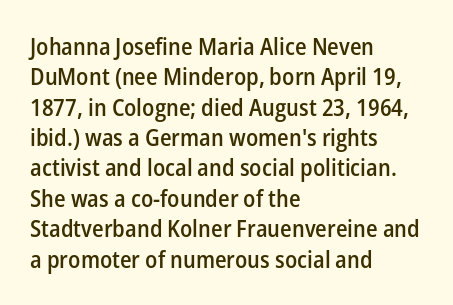
Q: Is the text bold? A: Semi-bold.
Q: Is the text italic (slanted)? A: No, it is upright.
Q: Is the text underlined? A: No.
Q: How is the paragraph aligned? A: Left-aligned.
Q: Is the spacing between letters normal or unusually wide? A: Normal.
Q: Is the spacing between lines tight, normal or loose? A: Normal.
